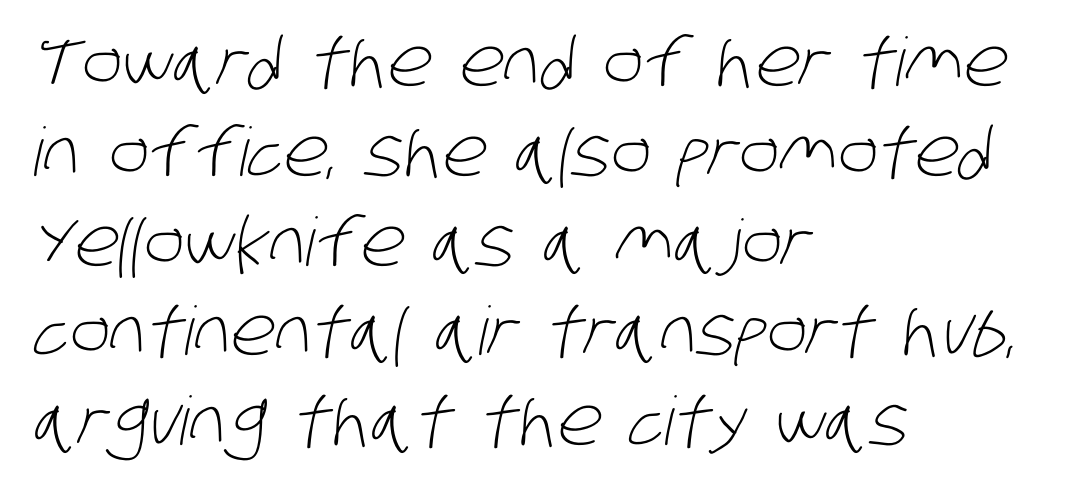
Q: Is the text bold? A: No.
Q: Is the typeface a serif or a sans-serif typeface? A: Sans-serif.
Q: Is the text underlined? A: No.
Q: How is the paragraph aligned? A: Left-aligned.
Q: Is the spacing between letters normal or unusually wide? A: Normal.
Q: Is the spacing between lines tight, normal or loose? A: Normal.
Q: Width (condensed, normal, or wide)? A: Condensed.
Q: Stroke contrast? A: Low.
Q: x-height? A: Large.
Q: Monospaced? A: No.
